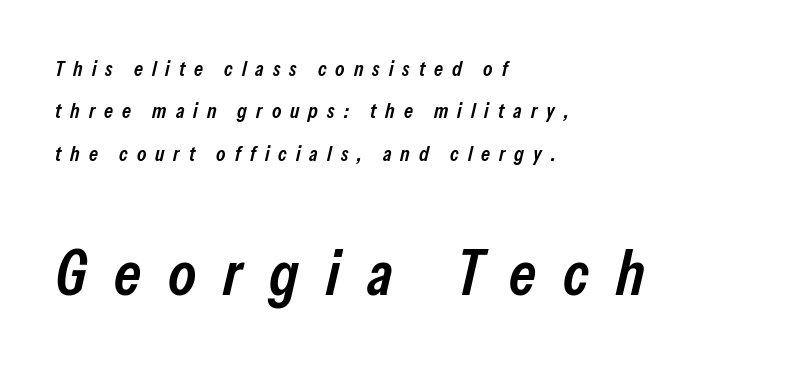
Q: Is the text bold? A: Semi-bold.
Q: Is the text italic (slanted)? A: Yes, it leans right by about 13 degrees.
Q: Is the text underlined? A: No.
Q: How is the paragraph aligned? A: Left-aligned.
Q: Is the spacing between letters normal or unusually wide? A: Unusually wide.
Q: Is the spacing between lines tight, normal or loose? A: Loose.
Q: Which block of text is set in a larger size, the first (top) or the second (bottom)? A: The second (bottom) one.
Q: Width (condensed, normal, or wide)? A: Condensed.
Q: Stroke contrast? A: Low.
Q: x-height? A: Medium.
Q: Monospaced? A: No.
